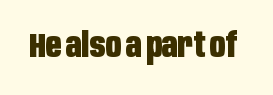
Q: Is the text bold? A: Yes.
Q: Is the text italic (slanted)? A: No, it is upright.
Q: Is the typeface a serif or a sans-serif typeface? A: Sans-serif.
Q: Is the text underlined? A: No.
Q: Is the spacing between letters normal or unusually wide? A: Normal.
Q: Width (condensed, normal, or wide)? A: Condensed.
Q: Stroke contrast? A: Low.
Q: x-height? A: Large.
Q: Monospaced? A: No.
